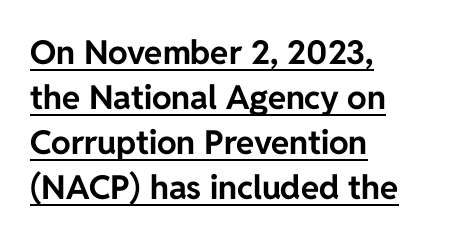
Q: Is the text bold? A: Yes.
Q: Is the text italic (slanted)? A: No, it is upright.
Q: Is the typeface a serif or a sans-serif typeface? A: Sans-serif.
Q: Is the text underlined? A: Yes.
Q: How is the paragraph aligned? A: Left-aligned.
Q: Is the spacing between letters normal or unusually wide? A: Normal.
Q: Is the spacing between lines tight, normal or loose? A: Normal.
Q: Width (condensed, normal, or wide)? A: Normal.
Q: Stroke contrast? A: Low.
Q: x-height? A: Medium.
Q: Monospaced? A: No.
